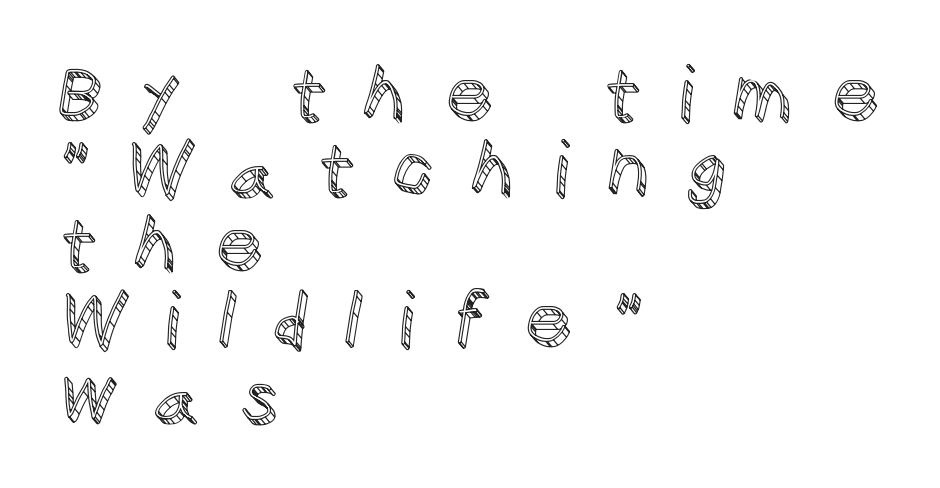
The image shows 76 px text type; set left-aligned, tight line spacing (0.99x), unusually wide letter spacing (+0.48 em), not underlined; a large x-height.
